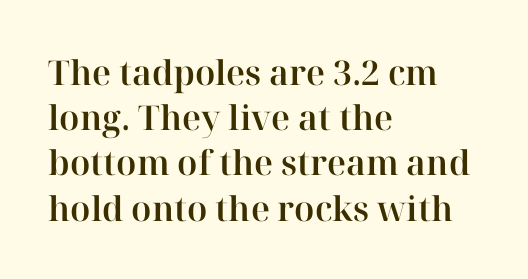
The image shows 34 px serif type, upright; set left-aligned, normal line spacing (1.33x), normal letter spacing, not underlined; high stroke contrast and a medium x-height.
